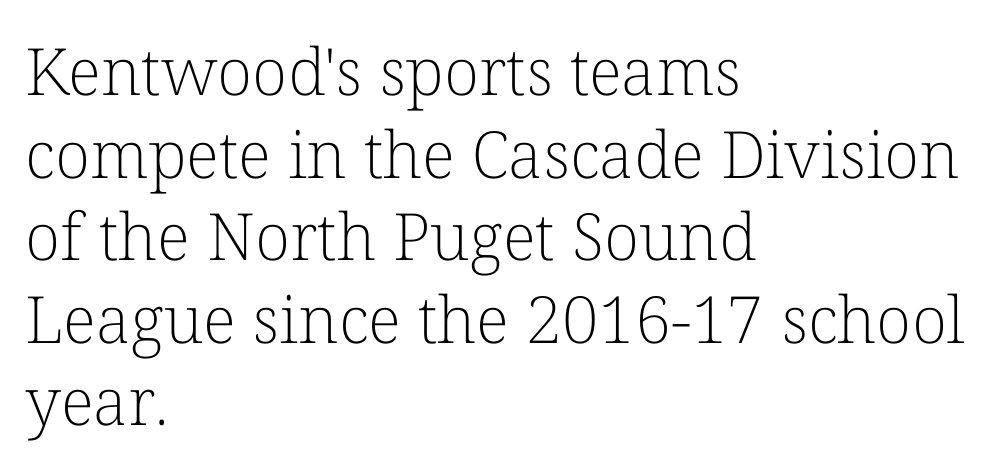
The image shows 65 px light serif type, upright; set left-aligned, normal line spacing (1.27x), normal letter spacing, not underlined; low stroke contrast and a medium x-height.
